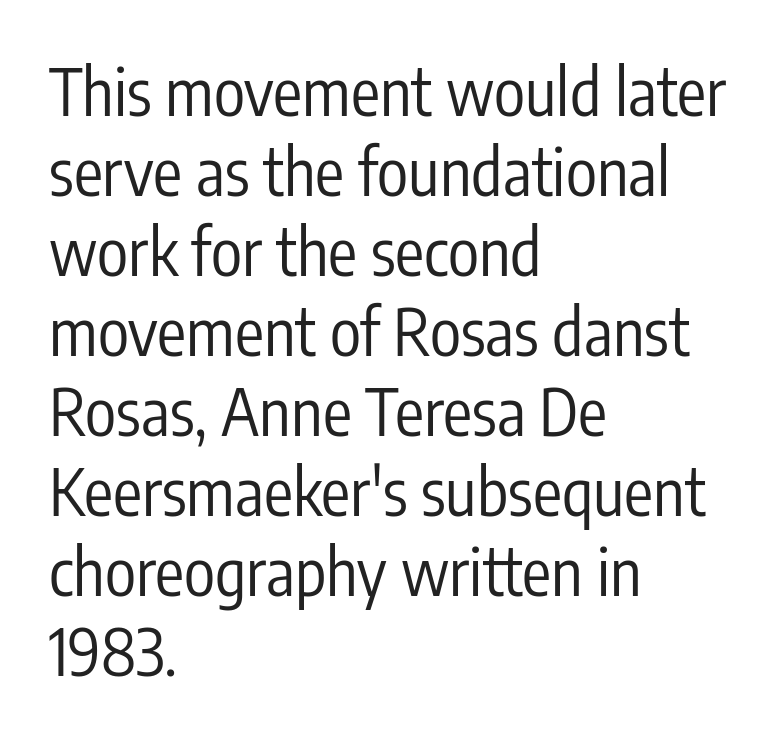
Stroke mass is kept to a normal reading level or below. Observe the ordinary spacing: letters are neighbours, not strangers. Where is the straight margin? On the left. The strip under each line holds only bare page. Every character sits straight up, as roman type does. Looks like regular typesetting: each glyph gets only the width it needs.
